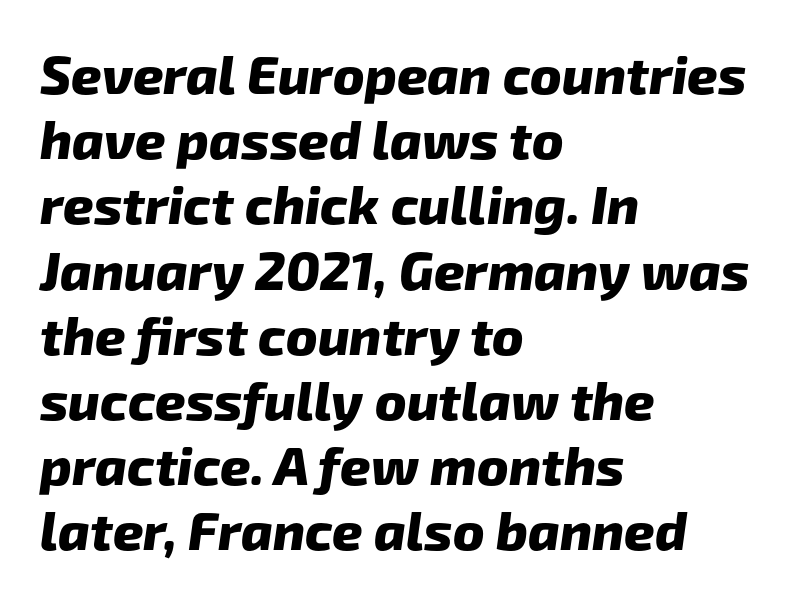
The image shows 53 px heavy sans-serif type; set left-aligned, line spacing 1.23x, normal letter spacing, not underlined; low stroke contrast and a medium x-height.
